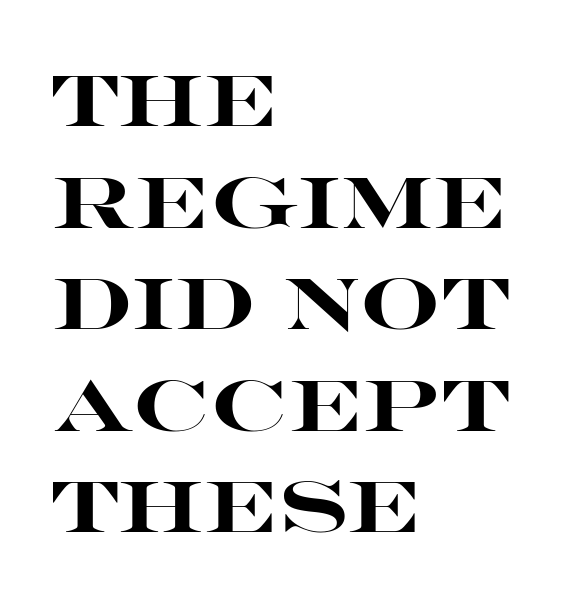
The image shows 71 px heavy, wide type, upright; set left-aligned, normal line spacing (1.43x), normal letter spacing, not underlined; high stroke contrast and a large x-height.
